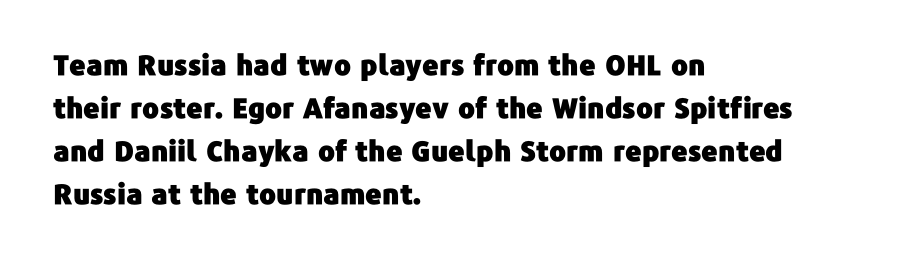
Vertically, the passage feels balanced, rows spaced as you'd expect. What kind of face is this? One without serifs — a sans. Here the designer chose a conventional face with non-uniform glyph widths. Look at the tracking — it's just the regular setting, nothing added. Designer's note — italics off, roman on.
